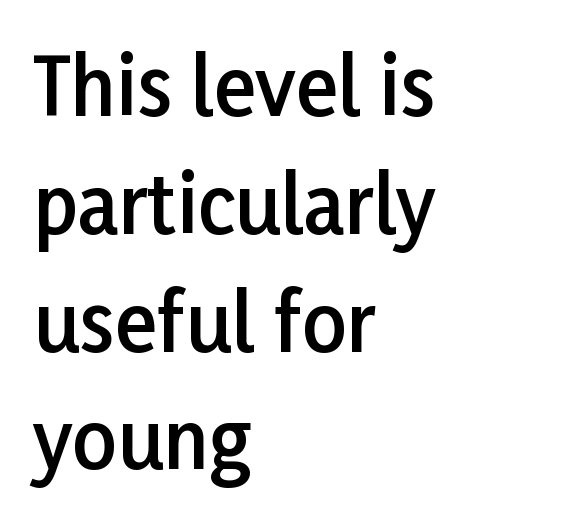
Nothing unusual about the tracking: characters are spaced as the font intends. Decoration check: the copy has no underline. Quick note: interline space is typical. Moderately thickened strokes mark this as semibold type.
